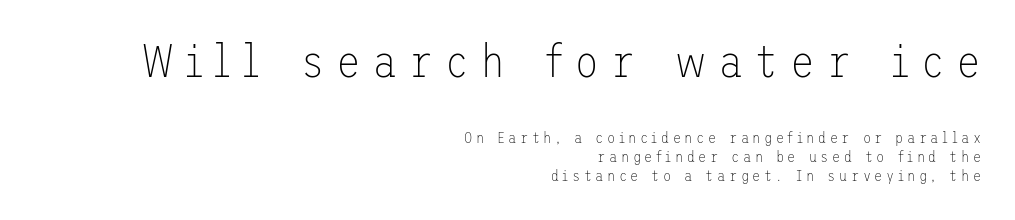
Q: Is the text bold? A: No.
Q: Is the text italic (slanted)? A: No, it is upright.
Q: Is the typeface a serif or a sans-serif typeface? A: Sans-serif.
Q: Is the text underlined? A: No.
Q: How is the paragraph aligned? A: Right-aligned.
Q: Is the spacing between letters normal or unusually wide? A: Unusually wide.
Q: Is the spacing between lines tight, normal or loose? A: Normal.
Q: Which block of text is set in a larger size, the first (top) or the second (bottom)? A: The first (top) one.
Q: Width (condensed, normal, or wide)? A: Normal.
Q: Stroke contrast? A: Low.
Q: x-height? A: Medium.
